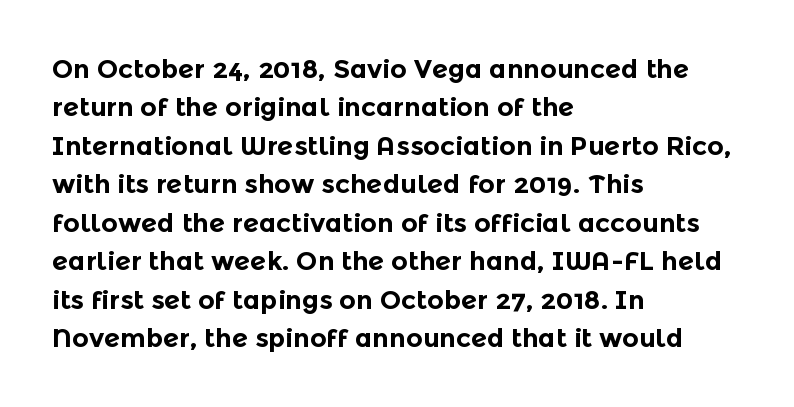
Q: Is the text bold? A: Yes.
Q: Is the text italic (slanted)? A: No, it is upright.
Q: Is the text underlined? A: No.
Q: How is the paragraph aligned? A: Left-aligned.
Q: Is the spacing between letters normal or unusually wide? A: Normal.
Q: Is the spacing between lines tight, normal or loose? A: Normal.
